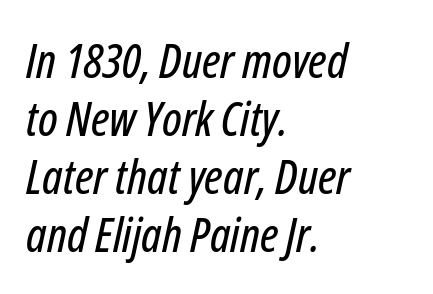
{"italic": "yes", "lean": "right", "slant_degrees": 12, "width": "condensed", "stroke_contrast": "low", "x_height": "medium", "monospaced": "no", "underline": "no", "align": "left", "line_spacing_ratio": 1.21, "letter_spacing": "normal", "letter_spacing_em": 0.0, "glyph_px": 48}
